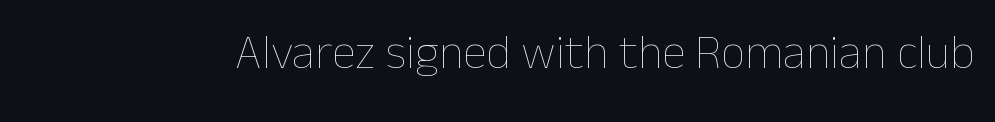
Q: Is the text bold? A: No.
Q: Is the text italic (slanted)? A: No, it is upright.
Q: Is the text underlined? A: No.
Q: Is the spacing between letters normal or unusually wide? A: Normal.
Q: Width (condensed, normal, or wide)? A: Normal.
Q: Stroke contrast? A: Low.
Q: x-height? A: Medium.
Q: Monospaced? A: No.
